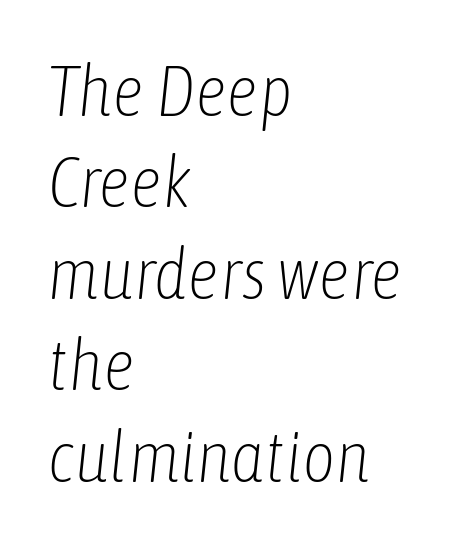
The image shows 72 px light, condensed type, italic (leaning right); set left-aligned, normal line spacing (1.27x), normal letter spacing, not underlined; low stroke contrast and a medium x-height.
